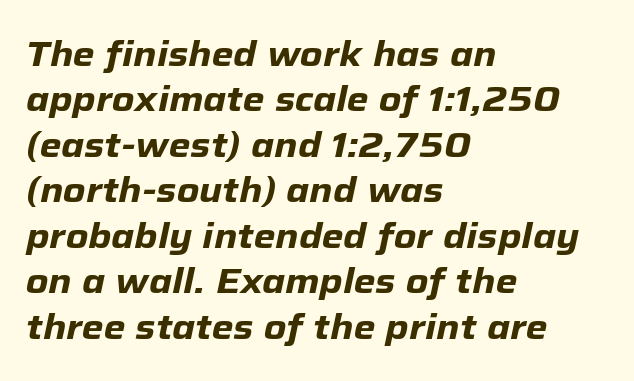
Q: Is the text bold? A: Yes.
Q: Is the text italic (slanted)? A: Yes, it leans right by about 12 degrees.
Q: Is the text underlined? A: No.
Q: How is the paragraph aligned? A: Left-aligned.
Q: Is the spacing between letters normal or unusually wide? A: Normal.
Q: Is the spacing between lines tight, normal or loose? A: Normal.
Q: Width (condensed, normal, or wide)? A: Normal.
Q: Stroke contrast? A: Low.
Q: x-height? A: Medium.
Q: Monospaced? A: No.
